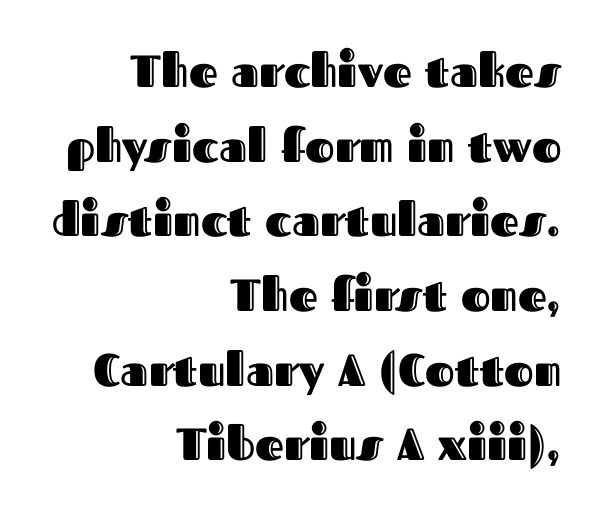
Note the varied advance widths — an 'i' is clearly narrower than an 'm'. If you measured baseline to baseline, you'd find a middling distance. You can tell it's not italic because the verticals are truly vertical. How are the letters spaced? Ordinarily, with no added tracking.
